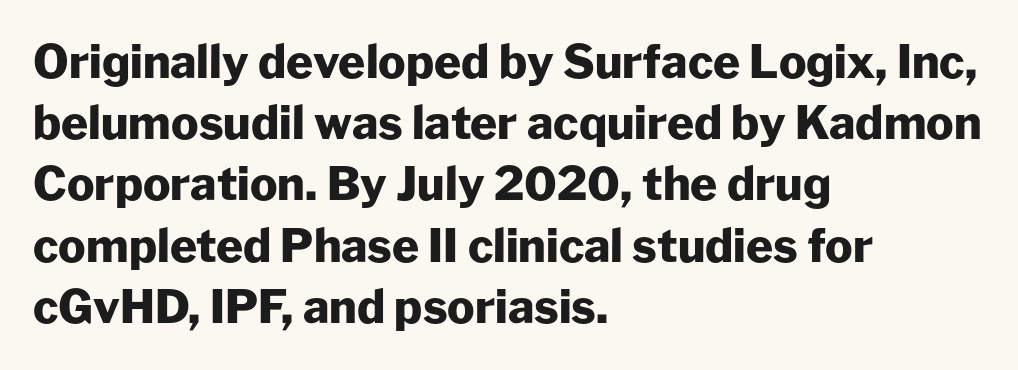
Q: Is the text bold? A: Yes.
Q: Is the text italic (slanted)? A: No, it is upright.
Q: Is the typeface a serif or a sans-serif typeface? A: Sans-serif.
Q: Is the text underlined? A: No.
Q: How is the paragraph aligned? A: Left-aligned.
Q: Is the spacing between letters normal or unusually wide? A: Normal.
Q: Is the spacing between lines tight, normal or loose? A: Normal.
Q: Width (condensed, normal, or wide)? A: Normal.
Q: Stroke contrast? A: Low.
Q: x-height? A: Medium.
Q: Monospaced? A: No.
